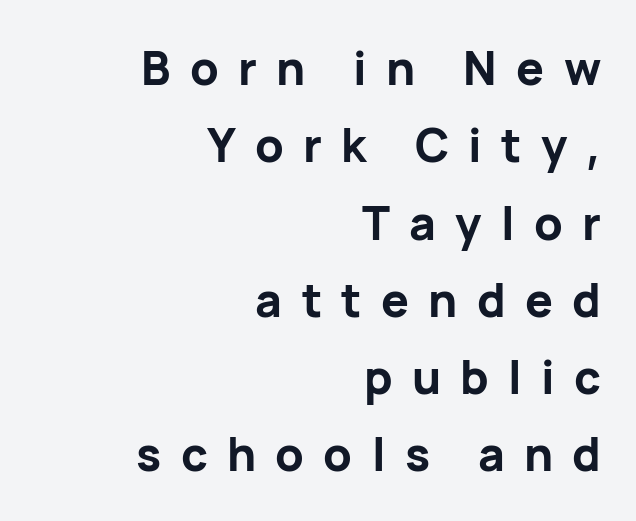
Q: Is the text bold? A: Yes.
Q: Is the text italic (slanted)? A: No, it is upright.
Q: Is the typeface a serif or a sans-serif typeface? A: Sans-serif.
Q: Is the text underlined? A: No.
Q: How is the paragraph aligned? A: Right-aligned.
Q: Is the spacing between letters normal or unusually wide? A: Unusually wide.
Q: Is the spacing between lines tight, normal or loose? A: Normal.
Q: Width (condensed, normal, or wide)? A: Normal.
Q: Stroke contrast? A: Low.
Q: x-height? A: Medium.
Q: Monospaced? A: No.
